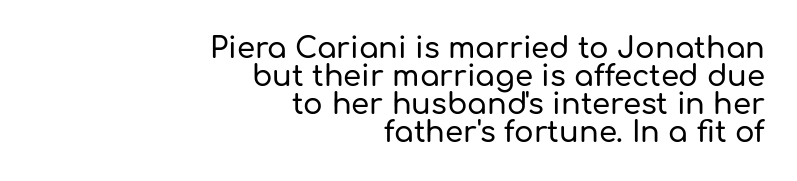
Q: Is the text italic (slanted)? A: No, it is upright.
Q: Is the typeface a serif or a sans-serif typeface? A: Sans-serif.
Q: Is the text underlined? A: No.
Q: How is the paragraph aligned? A: Right-aligned.
Q: Is the spacing between letters normal or unusually wide? A: Normal.
Q: Is the spacing between lines tight, normal or loose? A: Tight.
Q: Width (condensed, normal, or wide)? A: Normal.
Q: Stroke contrast? A: Low.
Q: x-height? A: Medium.
Q: Monospaced? A: No.
